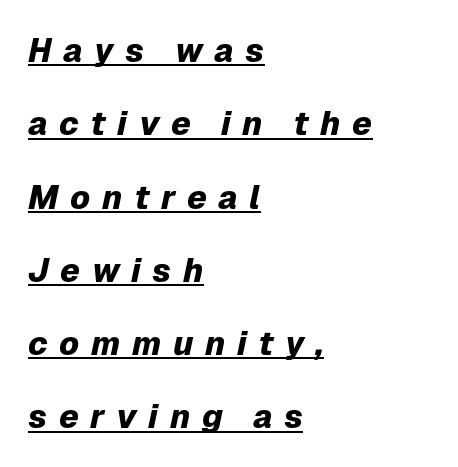
The image shows 33 px heavy type, italic (leaning right); set left-aligned, loose line spacing (2.22x), unusually wide letter spacing (+0.35 em), underlined; low stroke contrast and a medium x-height.
